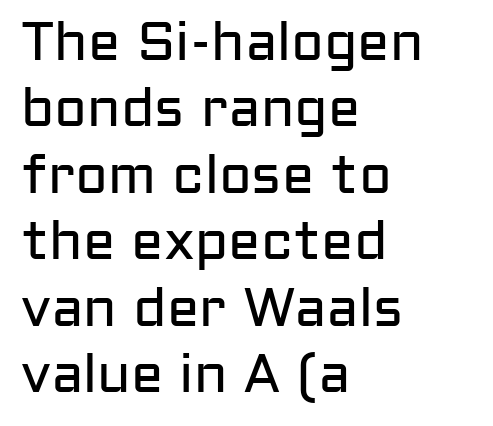
{"serif": "no", "italic": "no", "bold": "no", "weight": "regular", "width": "normal", "stroke_contrast": "low", "x_height": "medium", "monospaced": "no", "underline": "no", "align": "left", "line_spacing_ratio": 1.23, "letter_spacing": "normal", "letter_spacing_em": 0.0, "glyph_px": 54}
